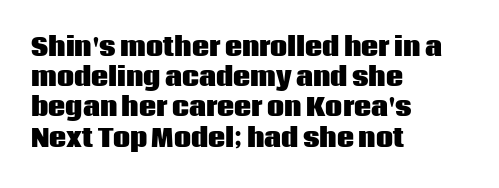
{"italic": "no", "bold": "yes", "underline": "no", "align": "left", "line_spacing": "normal", "line_spacing_ratio": 1.26, "letter_spacing": "normal", "letter_spacing_em": 0.0, "glyph_px": 24}
